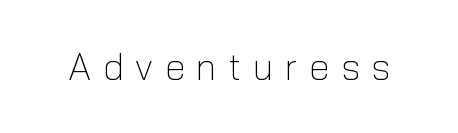
The image shows 37 px light sans-serif type, upright; set unusually wide letter spacing (+0.31 em), not underlined; low stroke contrast and a medium x-height.
